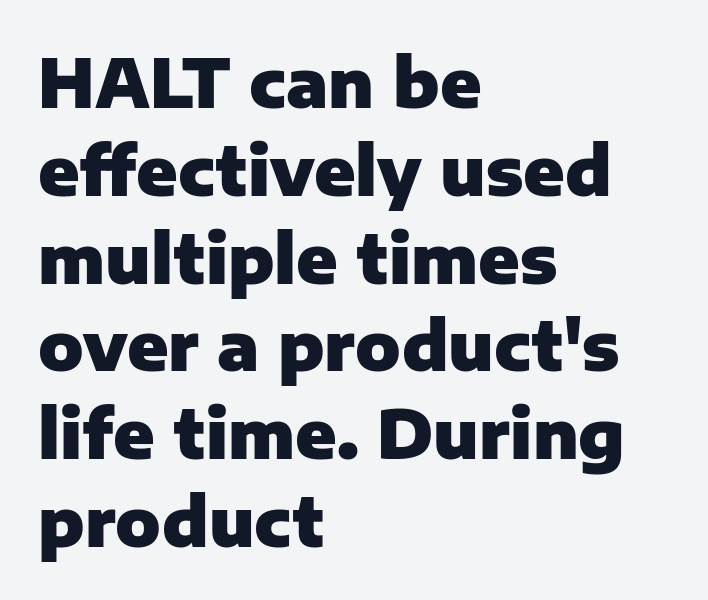
{"serif": "no", "italic": "no", "bold": "yes", "weight": "heavy", "width": "normal", "stroke_contrast": "low", "x_height": "medium", "monospaced": "no", "underline": "no", "align": "left", "line_spacing": "normal", "line_spacing_ratio": 1.31, "letter_spacing": "normal", "letter_spacing_em": 0.0, "glyph_px": 67}
